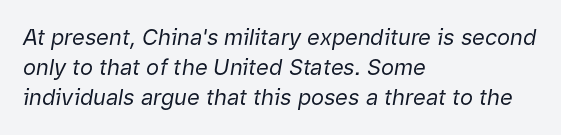
Q: Is the text bold? A: No.
Q: Is the text italic (slanted)? A: Yes, it leans right by about 9 degrees.
Q: Is the text underlined? A: No.
Q: How is the paragraph aligned? A: Left-aligned.
Q: Is the spacing between letters normal or unusually wide? A: Normal.
Q: Is the spacing between lines tight, normal or loose? A: Normal.
